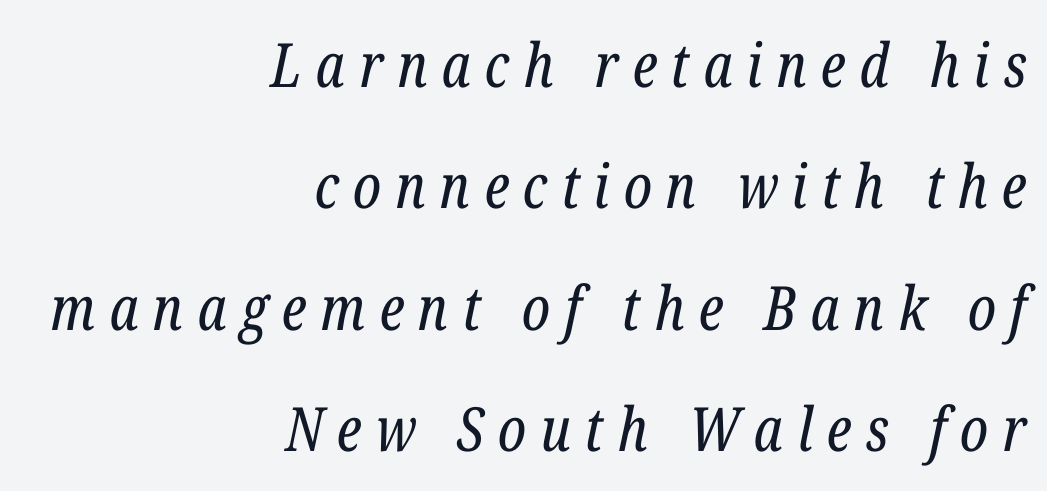
{"serif": "yes", "italic": "yes", "lean": "right", "slant_degrees": 12, "bold": "no", "weight": "regular", "width": "condensed", "stroke_contrast": "low", "x_height": "medium", "monospaced": "no", "underline": "no", "align": "right", "line_spacing": "loose", "line_spacing_ratio": 1.99, "letter_spacing": "wide", "letter_spacing_em": 0.23, "glyph_px": 61}
